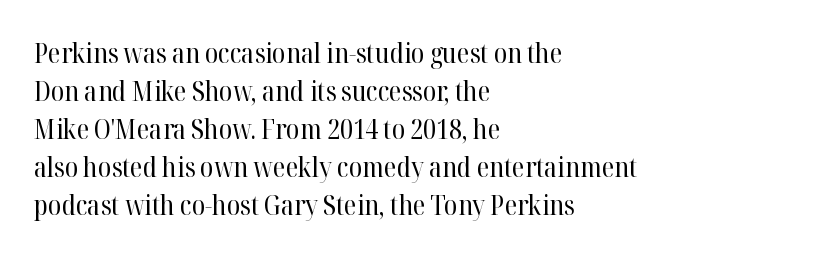
The image shows 27 px text type, upright; set left-aligned, normal line spacing (1.41x), normal letter spacing, not underlined.
